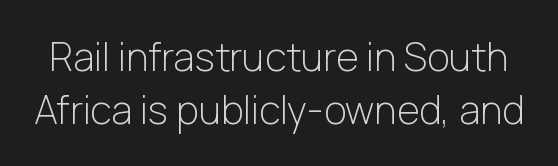
The passage shown is not underscored anywhere. Notice how descenders clear the ascenders below comfortably — that's standard leading. Ordinary non-slanted type is in use. The line texture is even and compact thanks to regular tracking. Note the varied advance widths — an 'i' is clearly narrower than an 'm'.
